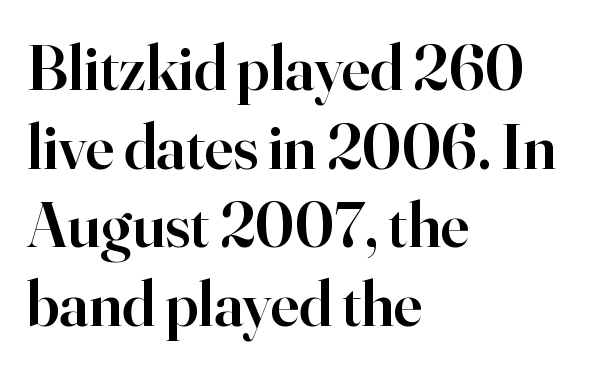
The image shows 64 px semibold serif type, upright; set left-aligned, line spacing 1.23x, normal letter spacing, not underlined; high stroke contrast and a small x-height.
